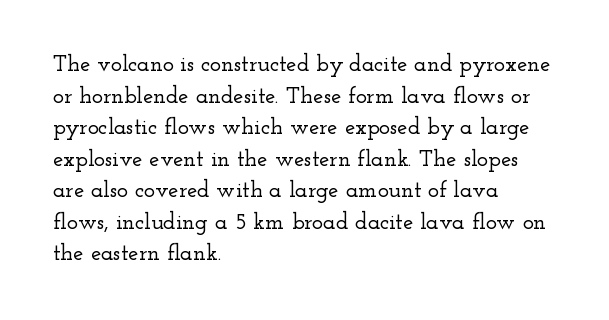
Q: Is the text italic (slanted)? A: No, it is upright.
Q: Is the text underlined? A: No.
Q: How is the paragraph aligned? A: Left-aligned.
Q: Is the spacing between letters normal or unusually wide? A: Normal.
Q: Is the spacing between lines tight, normal or loose? A: Normal.
